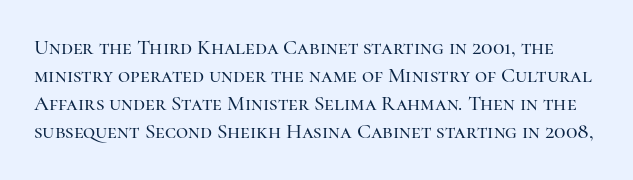
The rendering keeps characters at their native spacing. Vertically, the passage feels balanced, rows spaced as you'd expect. Descender tails drop into unmarked territory. Unlike italic type, these characters show no tilt at all.
